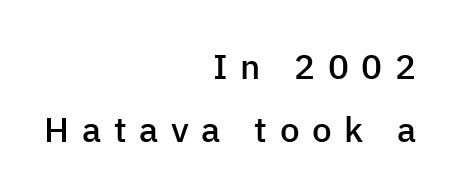
Q: Is the text bold? A: Semi-bold.
Q: Is the text italic (slanted)? A: No, it is upright.
Q: Is the typeface a serif or a sans-serif typeface? A: Sans-serif.
Q: Is the text underlined? A: No.
Q: How is the paragraph aligned? A: Right-aligned.
Q: Is the spacing between letters normal or unusually wide? A: Unusually wide.
Q: Width (condensed, normal, or wide)? A: Normal.
Q: Stroke contrast? A: Low.
Q: x-height? A: Medium.
Q: Monospaced? A: No.
